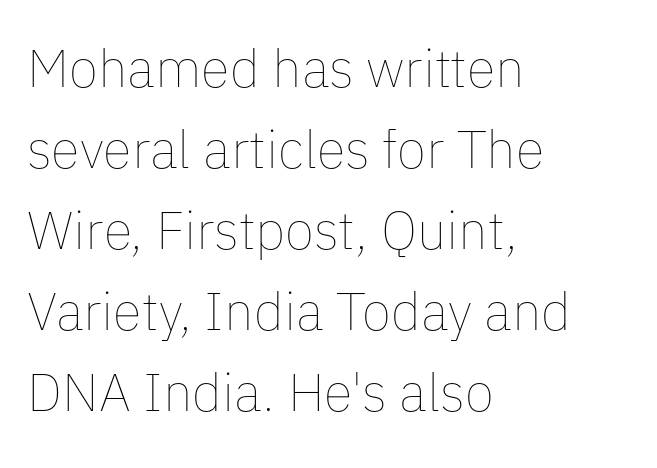
The image shows 53 px thin type, upright; set left-aligned, normal line spacing (1.53x), normal letter spacing, not underlined; low stroke contrast and a medium x-height.
